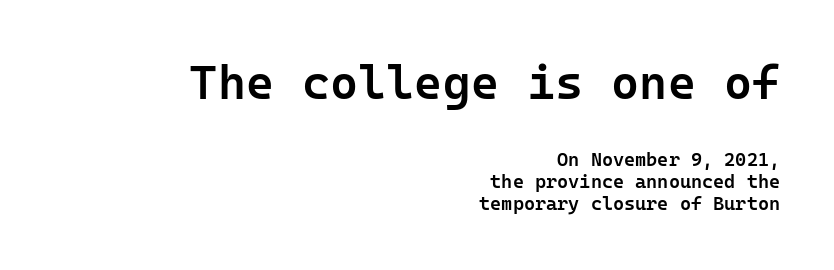
{"serif": "no", "italic": "no", "bold": "semi", "weight": "semibold", "width": "normal", "stroke_contrast": "low", "x_height": "medium", "monospaced": "yes", "underline": "no", "align": "right", "line_spacing_ratio": 1.16, "letter_spacing": "normal", "letter_spacing_em": 0.0, "larger_block": "first", "size_ratio": 2.53, "glyph_px": 48}
